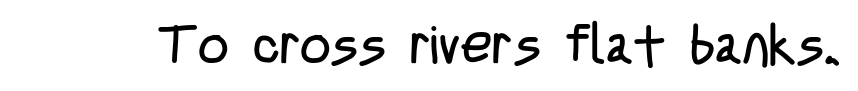
Q: Is the text bold? A: No.
Q: Is the text italic (slanted)? A: No, it is upright.
Q: Is the typeface a serif or a sans-serif typeface? A: Sans-serif.
Q: Is the text underlined? A: No.
Q: Is the spacing between letters normal or unusually wide? A: Normal.
Q: Width (condensed, normal, or wide)? A: Condensed.
Q: Stroke contrast? A: Low.
Q: x-height? A: Large.
Q: Monospaced? A: No.
